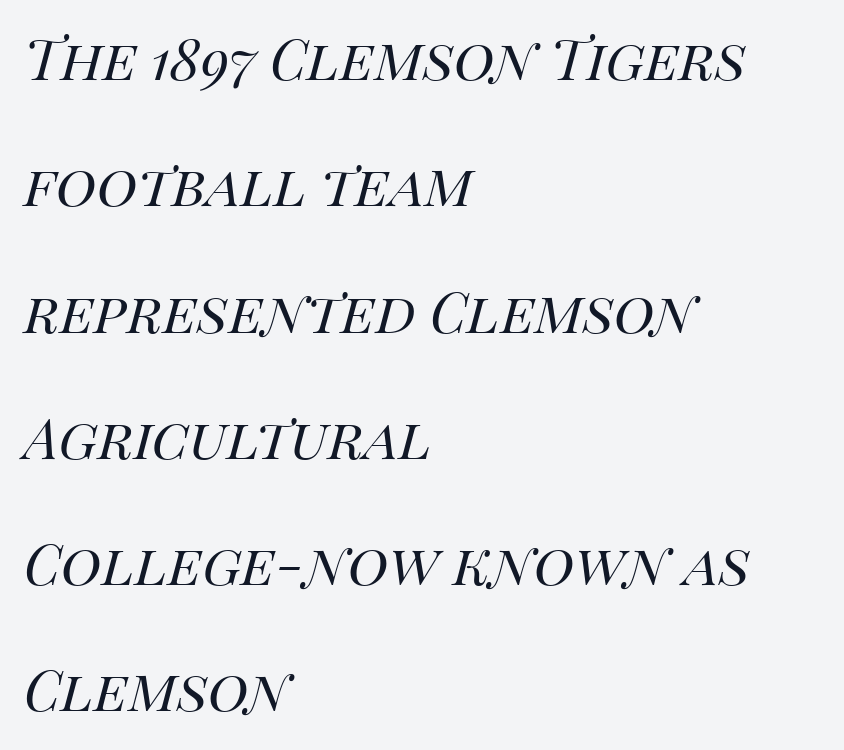
Q: Is the text bold? A: No.
Q: Is the text italic (slanted)? A: Yes, it leans right by about 14 degrees.
Q: Is the text underlined? A: No.
Q: How is the paragraph aligned? A: Left-aligned.
Q: Is the spacing between letters normal or unusually wide? A: Normal.
Q: Width (condensed, normal, or wide)? A: Normal.
Q: Stroke contrast? A: High.
Q: x-height? A: Large.
Q: Monospaced? A: No.
